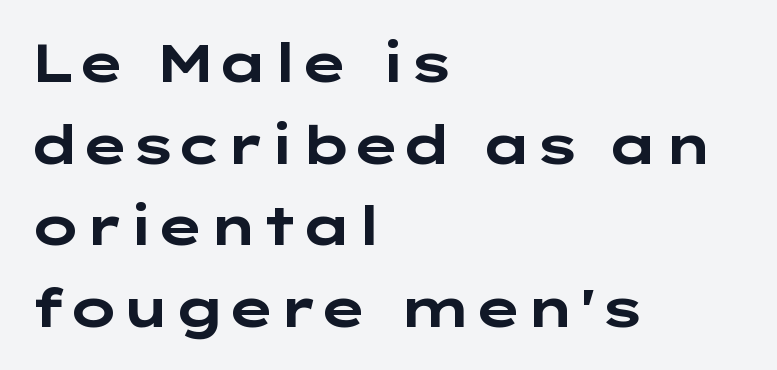
Q: Is the text bold? A: Yes.
Q: Is the text italic (slanted)? A: No, it is upright.
Q: Is the typeface a serif or a sans-serif typeface? A: Sans-serif.
Q: Is the text underlined? A: No.
Q: How is the paragraph aligned? A: Left-aligned.
Q: Is the spacing between letters normal or unusually wide? A: Normal.
Q: Is the spacing between lines tight, normal or loose? A: Normal.
Q: Width (condensed, normal, or wide)? A: Wide.
Q: Stroke contrast? A: Low.
Q: x-height? A: Medium.
